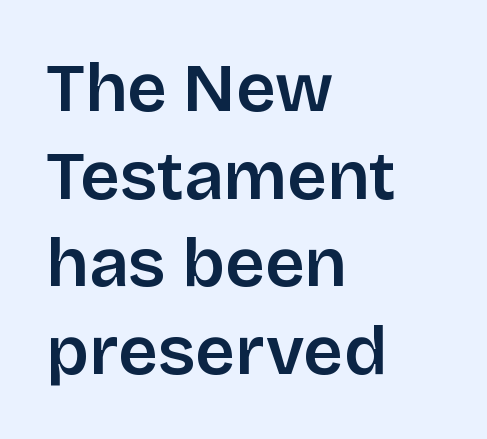
{"serif": "no", "italic": "no", "bold": "semi", "weight": "semibold", "width": "normal", "stroke_contrast": "low", "x_height": "large", "monospaced": "no", "underline": "no", "align": "left", "line_spacing": "normal", "line_spacing_ratio": 1.27, "letter_spacing": "normal", "letter_spacing_em": 0.0, "glyph_px": 69}
